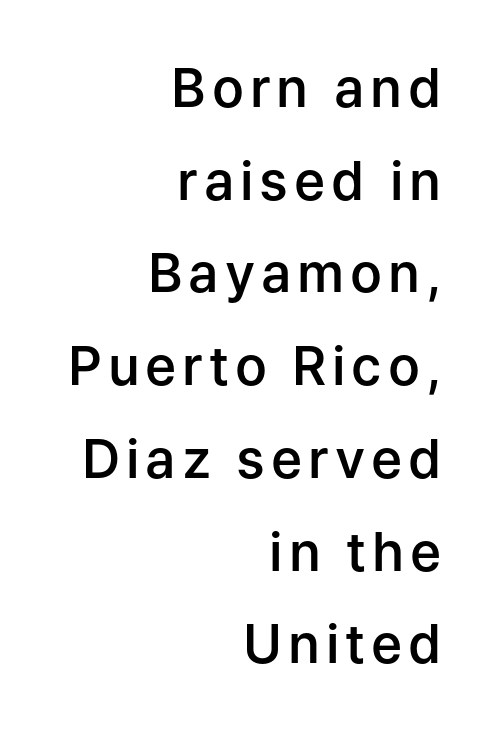
The rendering uses natural spacing where letterforms have individual widths. The words here are not underlined. Unlike italic type, these characters show no tilt at all. I'd describe the lettering as semibold — firm but not a full bold. Every row of glyphs terminates at an identical x-position on the right.
